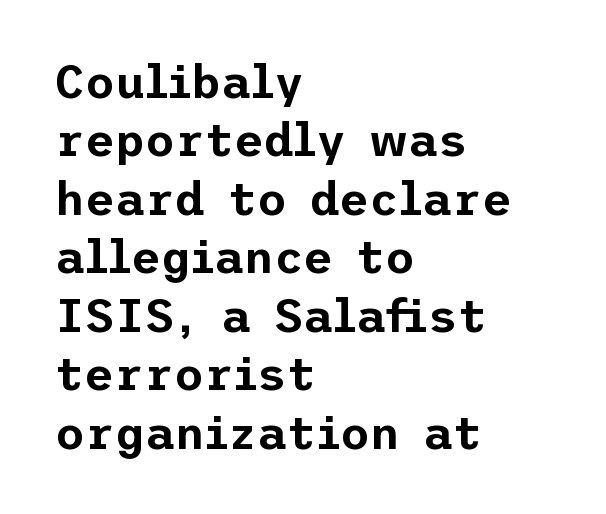
Is there any slant? The stems are plumb. Casual observation: everything's shoved over to the left. Check under the words: just untouched page. The tracking reads as untouched default to a designer's eye. These lines are composed in type without serifs. The line-height multiplier appears to be the usual default.
